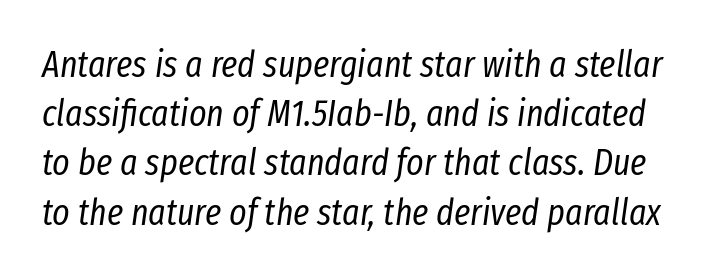
This is oblique type, the kind used for emphasis or titles. The space beneath each line is pristine and unruled. The weight tops out at a normal text grade. Leading matches the norm, producing a regular column.
